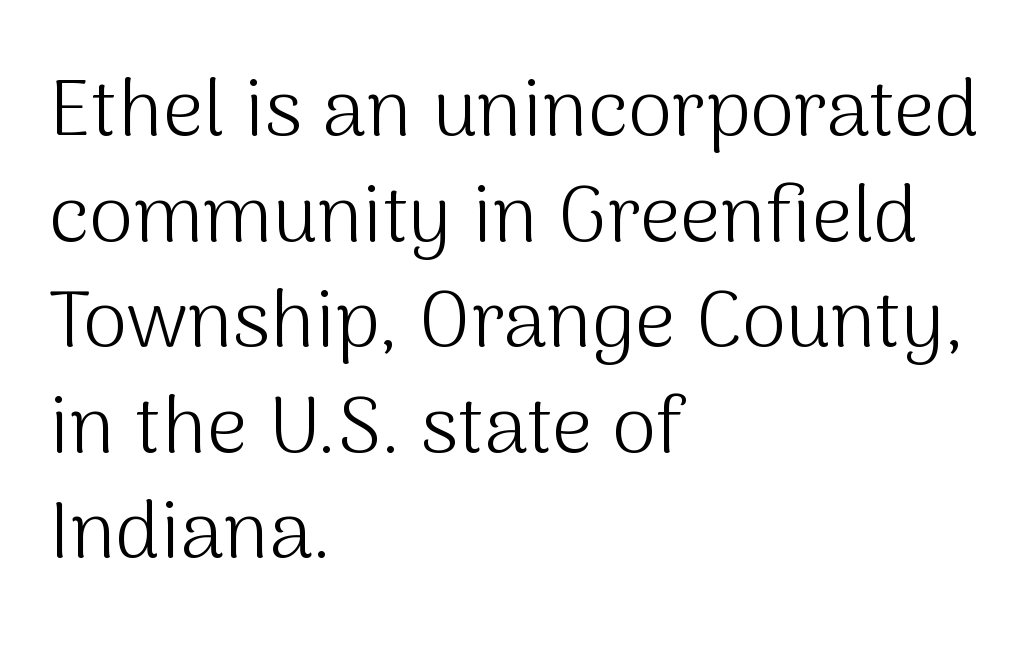
{"serif": "no", "italic": "no", "bold": "no", "weight": "light", "width": "normal", "stroke_contrast": "medium", "x_height": "medium", "monospaced": "no", "underline": "no", "align": "left", "line_spacing": "normal", "line_spacing_ratio": 1.32, "letter_spacing": "normal", "letter_spacing_em": 0.0, "glyph_px": 80}
